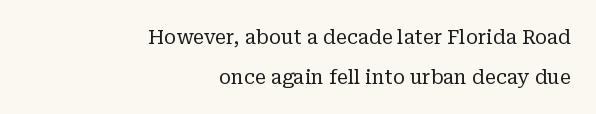
Upright lettering throughout. Horizontal alignment here is rightward, an uncommon choice for prose. You could call the tracking neutral — neither tight nor loose. The weight tops out at a normal text grade. Has an underline been added? It has not.
